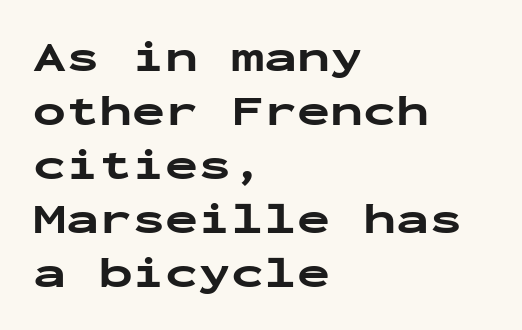
The image shows 44 px bold, wide sans-serif type, upright, monospaced; set left-aligned, line spacing 1.23x, normal letter spacing, not underlined; low stroke contrast and a medium x-height.
